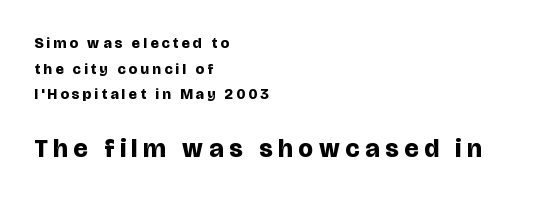
Character size in the trailing block exceeds that of the leading block. A classic flush-left, rag-right setting is used for this passage. The letterforms stand isolated, each surrounded by extra space. This is heavy type, rendered in bold.
